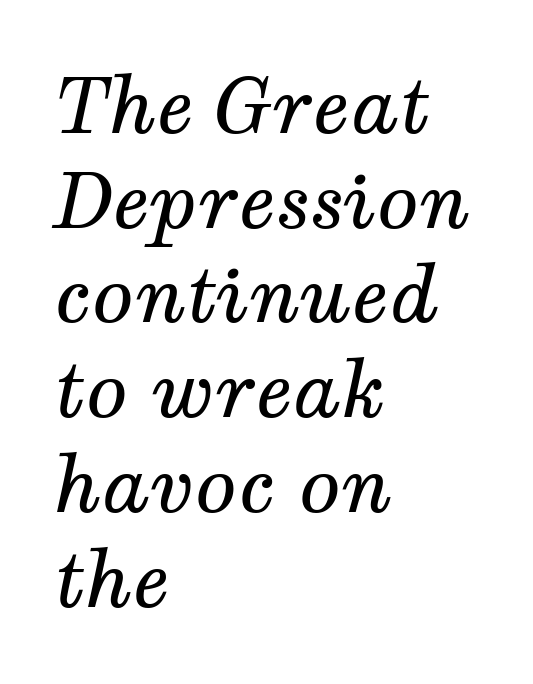
The image shows 77 px regular-weight serif type, italic (leaning right); set left-aligned, line spacing 1.23x, normal letter spacing, not underlined; medium stroke contrast and a medium x-height.
